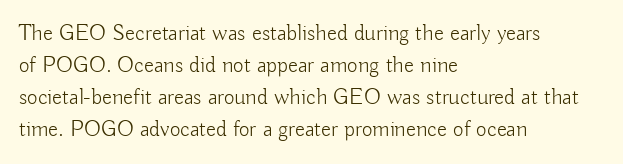
Q: Is the text bold? A: No.
Q: Is the text italic (slanted)? A: No, it is upright.
Q: Is the text underlined? A: No.
Q: How is the paragraph aligned? A: Left-aligned.
Q: Is the spacing between letters normal or unusually wide? A: Normal.
Q: Is the spacing between lines tight, normal or loose? A: Normal.
